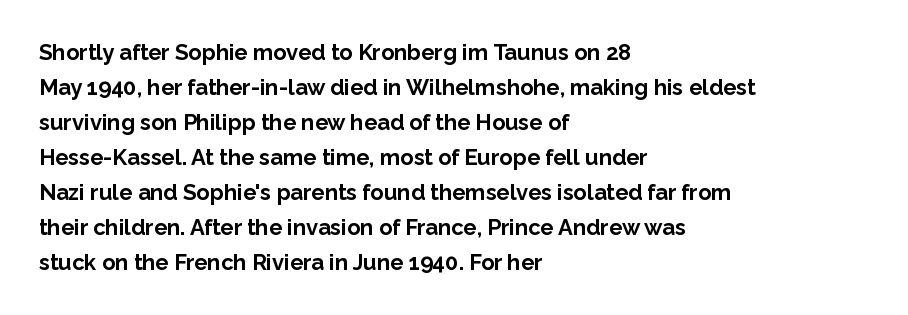
Q: Is the text bold? A: Yes.
Q: Is the text italic (slanted)? A: No, it is upright.
Q: Is the text underlined? A: No.
Q: How is the paragraph aligned? A: Left-aligned.
Q: Is the spacing between letters normal or unusually wide? A: Normal.
Q: Is the spacing between lines tight, normal or loose? A: Normal.
